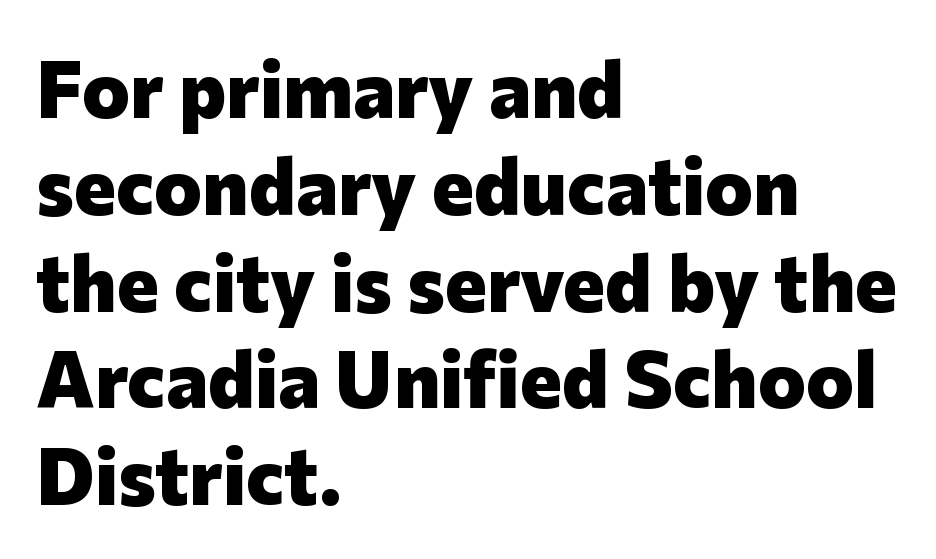
Q: Is the text bold? A: Yes.
Q: Is the text italic (slanted)? A: No, it is upright.
Q: Is the typeface a serif or a sans-serif typeface? A: Sans-serif.
Q: Is the text underlined? A: No.
Q: How is the paragraph aligned? A: Left-aligned.
Q: Is the spacing between letters normal or unusually wide? A: Normal.
Q: Width (condensed, normal, or wide)? A: Normal.
Q: Stroke contrast? A: Low.
Q: x-height? A: Medium.
Q: Monospaced? A: No.
